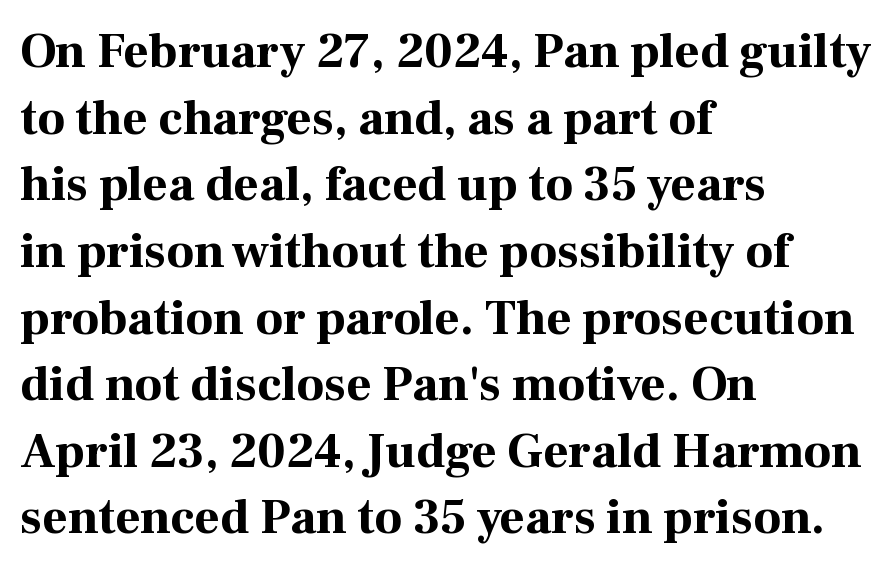
{"serif": "yes", "italic": "no", "bold": "yes", "weight": "bold", "width": "normal", "stroke_contrast": "high", "x_height": "medium", "monospaced": "no", "underline": "no", "align": "left", "line_spacing": "normal", "line_spacing_ratio": 1.36, "letter_spacing": "normal", "letter_spacing_em": 0.0, "glyph_px": 49}
